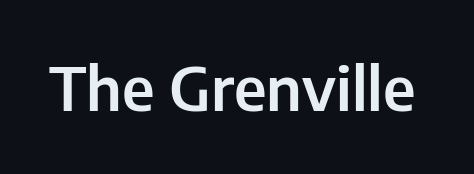
The image shows 60 px sans-serif type, upright; set normal letter spacing, not underlined; low stroke contrast and a medium x-height.
